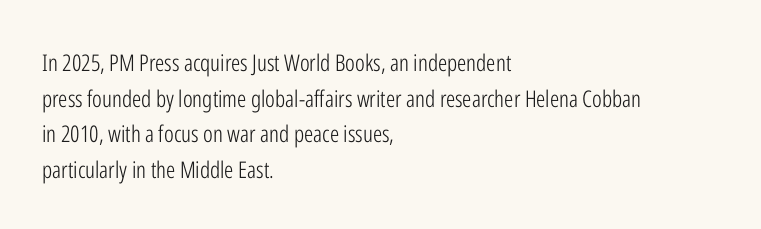
{"italic": "no", "bold": "no", "underline": "no", "align": "left", "line_spacing": "normal", "line_spacing_ratio": 1.55, "letter_spacing": "normal", "letter_spacing_em": 0.0, "glyph_px": 23}
